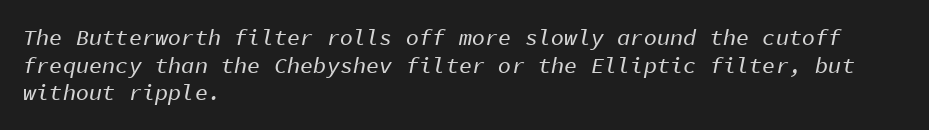
Quick note: interline space is typical. A typesetter would mark this as italic. A classic flush-left, rag-right setting is used for this passage. Nobody drew a line under any word here. Each word holds together tightly as a unit, with standard inter-letter gaps.
